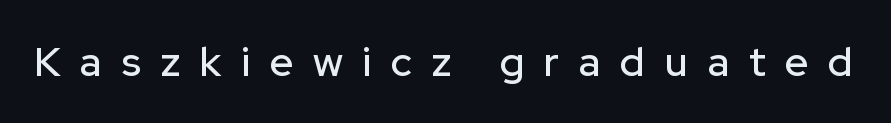
Q: Is the text italic (slanted)? A: No, it is upright.
Q: Is the typeface a serif or a sans-serif typeface? A: Sans-serif.
Q: Is the text underlined? A: No.
Q: Is the spacing between letters normal or unusually wide? A: Unusually wide.
Q: Width (condensed, normal, or wide)? A: Normal.
Q: Stroke contrast? A: Low.
Q: x-height? A: Medium.
Q: Monospaced? A: No.
